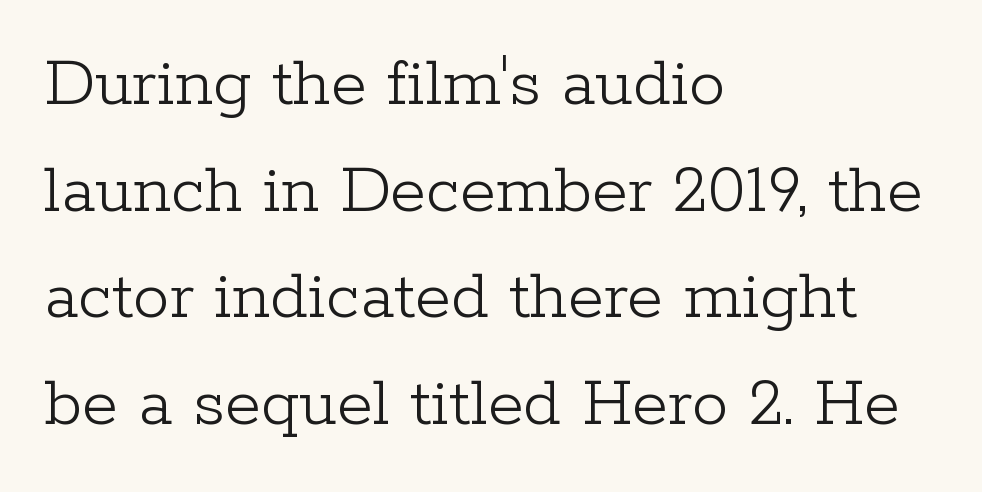
Q: Is the text bold? A: No.
Q: Is the text italic (slanted)? A: No, it is upright.
Q: Is the typeface a serif or a sans-serif typeface? A: Serif.
Q: Is the text underlined? A: No.
Q: How is the paragraph aligned? A: Left-aligned.
Q: Is the spacing between letters normal or unusually wide? A: Normal.
Q: Is the spacing between lines tight, normal or loose? A: Normal.
Q: Width (condensed, normal, or wide)? A: Normal.
Q: Stroke contrast? A: Low.
Q: x-height? A: Medium.
Q: Monospaced? A: No.
